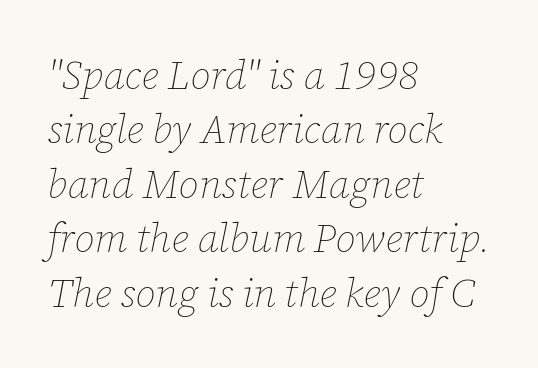
Q: Is the text bold? A: No.
Q: Is the text italic (slanted)? A: Yes, it leans right by about 12 degrees.
Q: Is the text underlined? A: No.
Q: How is the paragraph aligned? A: Left-aligned.
Q: Is the spacing between letters normal or unusually wide? A: Normal.
Q: Is the spacing between lines tight, normal or loose? A: Normal.
Q: Width (condensed, normal, or wide)? A: Normal.
Q: Stroke contrast? A: Low.
Q: x-height? A: Medium.
Q: Monospaced? A: No.
